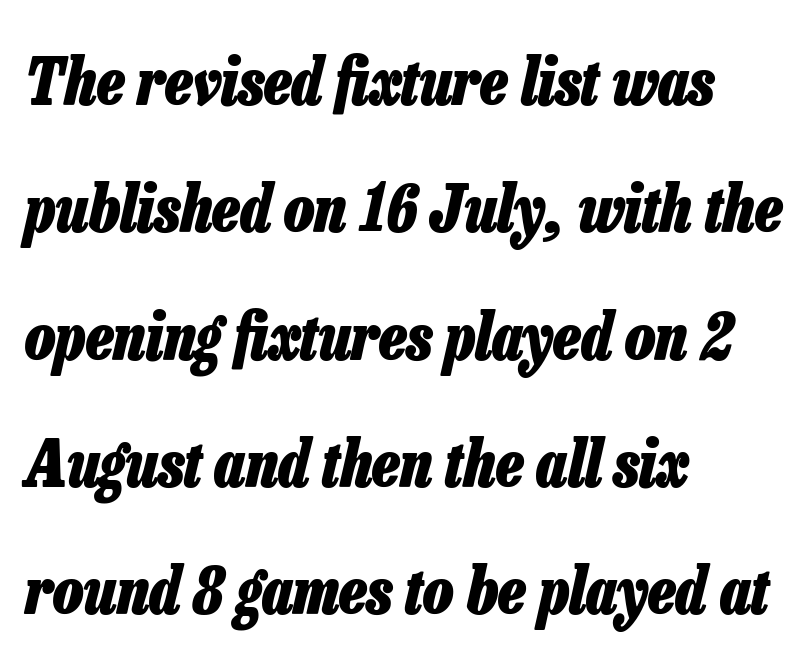
Q: Is the text bold? A: Yes.
Q: Is the text italic (slanted)? A: Yes, it leans right by about 13 degrees.
Q: Is the text underlined? A: No.
Q: How is the paragraph aligned? A: Left-aligned.
Q: Is the spacing between letters normal or unusually wide? A: Normal.
Q: Is the spacing between lines tight, normal or loose? A: Loose.
Q: Width (condensed, normal, or wide)? A: Condensed.
Q: Stroke contrast? A: Low.
Q: x-height? A: Medium.
Q: Monospaced? A: No.
